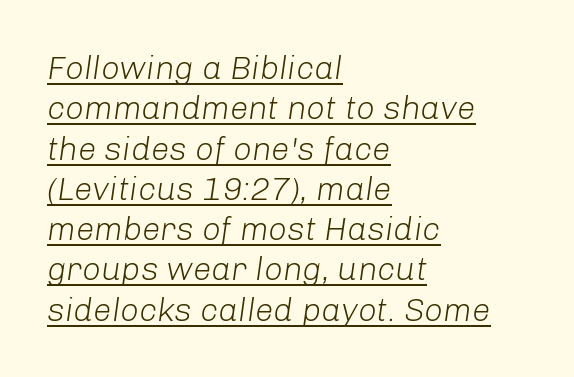
The image shows 33 px light type, italic (leaning right); set left-aligned, line spacing 1.22x, normal letter spacing, underlined; low stroke contrast and a medium x-height.
